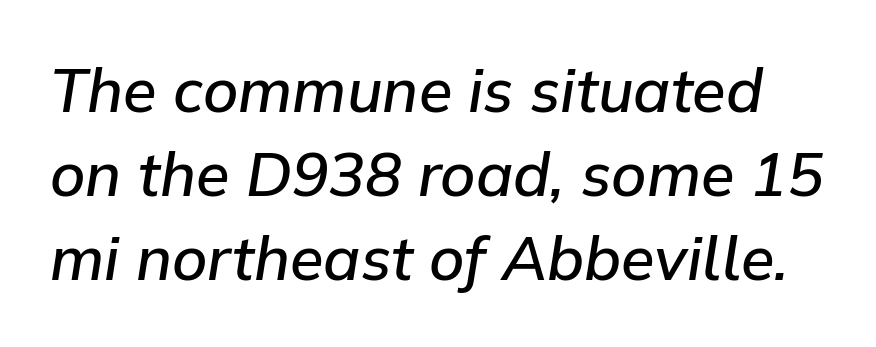
The specimen reads as italic at a glance. The letters sit at their default tracking, neither squeezed nor spread. Underlining? Definitely not there. A somewhat darkened texture: the type is semibold rather than bold. The rows are spaced the way most documents space them.
